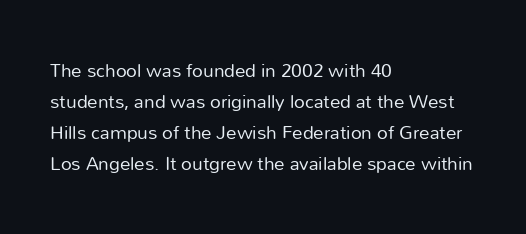
The image shows 21 px text type, upright; set left-aligned, normal line spacing (1.48x), normal letter spacing, not underlined.
